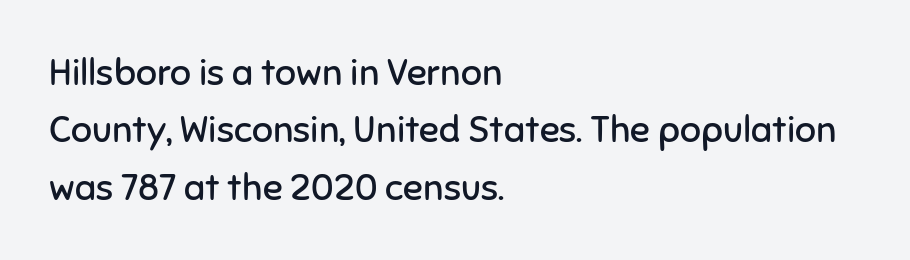
Q: Is the text bold? A: No.
Q: Is the text italic (slanted)? A: No, it is upright.
Q: Is the typeface a serif or a sans-serif typeface? A: Sans-serif.
Q: Is the text underlined? A: No.
Q: How is the paragraph aligned? A: Left-aligned.
Q: Is the spacing between letters normal or unusually wide? A: Normal.
Q: Is the spacing between lines tight, normal or loose? A: Normal.
Q: Width (condensed, normal, or wide)? A: Normal.
Q: Stroke contrast? A: Low.
Q: x-height? A: Medium.
Q: Monospaced? A: No.
